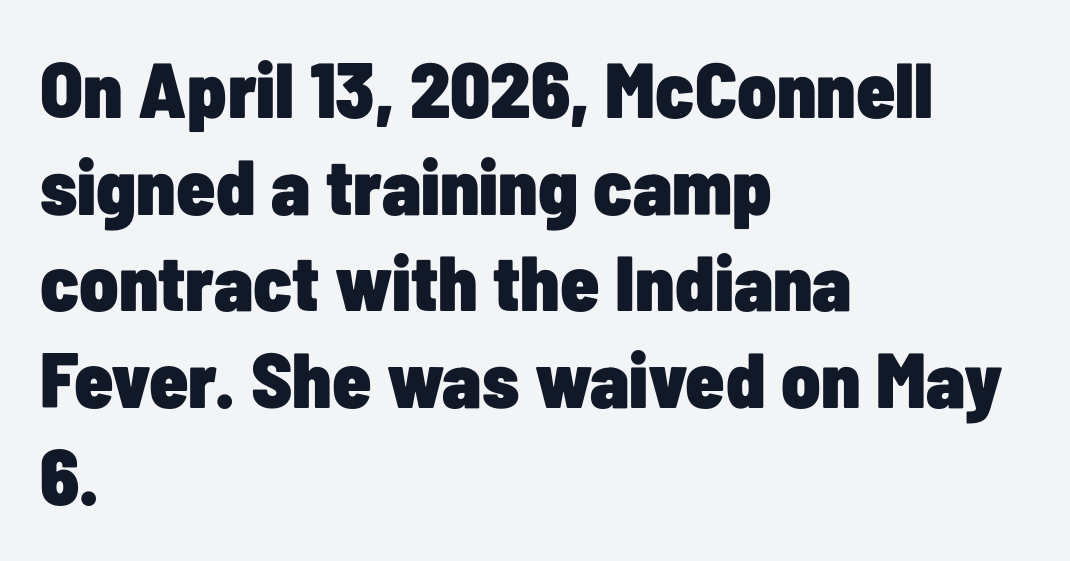
I'd describe the lettering as bold — thick and assertive. Is the letter spacing exaggerated? No — it looks like the ordinary default. Ascenders rise straight up at ninety degrees. Spacing verdict: proportional, widths tailored to each character.
